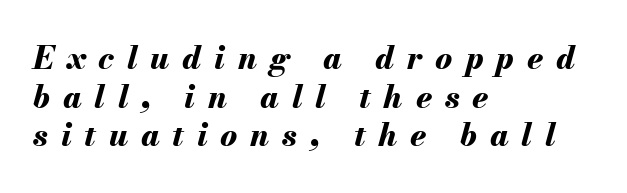
Q: Is the text bold? A: Yes.
Q: Is the text italic (slanted)? A: Yes, it leans right by about 13 degrees.
Q: Is the text underlined? A: No.
Q: How is the paragraph aligned? A: Left-aligned.
Q: Is the spacing between letters normal or unusually wide? A: Unusually wide.
Q: Width (condensed, normal, or wide)? A: Normal.
Q: Stroke contrast? A: Medium.
Q: x-height? A: Small.
Q: Monospaced? A: No.
